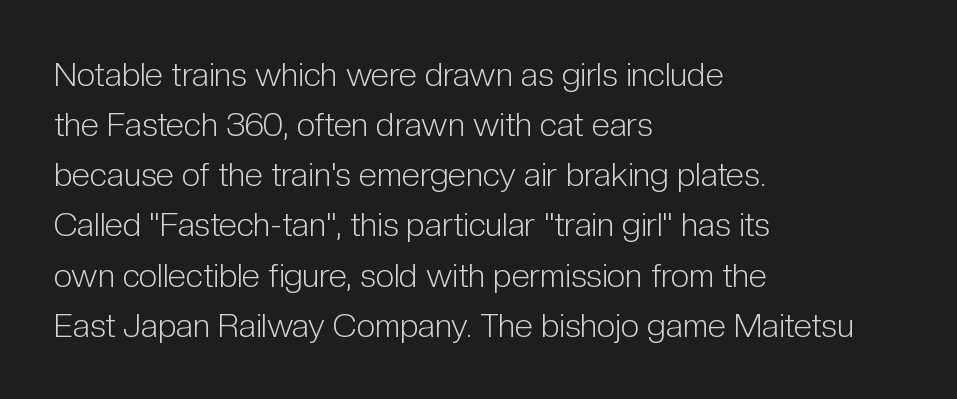
The image shows 33 px light, condensed sans-serif type, upright; set left-aligned, normal line spacing (1.52x), normal letter spacing, not underlined; low stroke contrast and a medium x-height.
